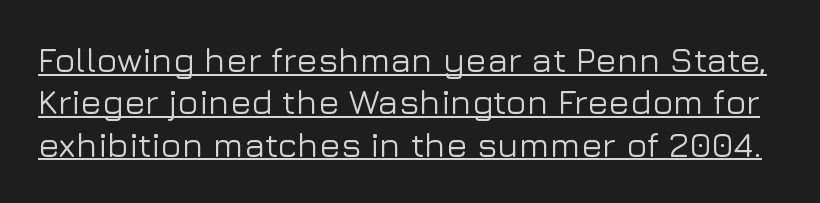
{"serif": "no", "italic": "no", "width": "normal", "stroke_contrast": "low", "x_height": "medium", "monospaced": "no", "underline": "yes", "line_spacing_ratio": 1.21, "letter_spacing": "normal", "letter_spacing_em": 0.0, "glyph_px": 35}
